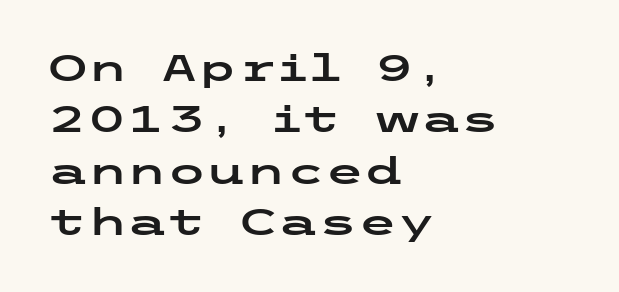
{"serif": "no", "italic": "no", "width": "wide", "stroke_contrast": "low", "x_height": "medium", "underline": "no", "align": "left", "line_spacing": "normal", "line_spacing_ratio": 1.43, "letter_spacing": "normal", "letter_spacing_em": 0.0, "glyph_px": 36}
